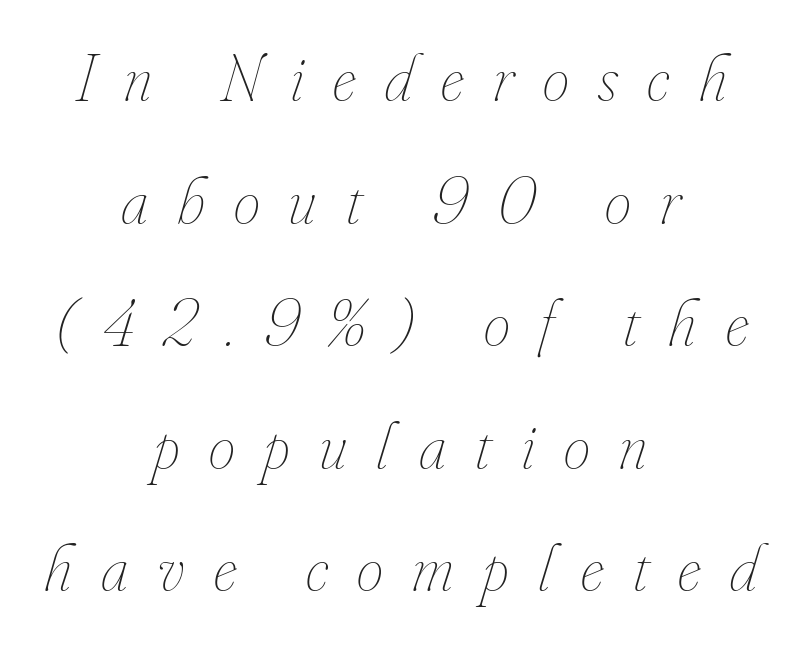
Q: Is the text bold? A: No.
Q: Is the text italic (slanted)? A: Yes, it leans right by about 16 degrees.
Q: Is the text underlined? A: No.
Q: How is the paragraph aligned? A: Centered.
Q: Is the spacing between letters normal or unusually wide? A: Unusually wide.
Q: Width (condensed, normal, or wide)? A: Condensed.
Q: Stroke contrast? A: Low.
Q: x-height? A: Small.
Q: Monospaced? A: No.
